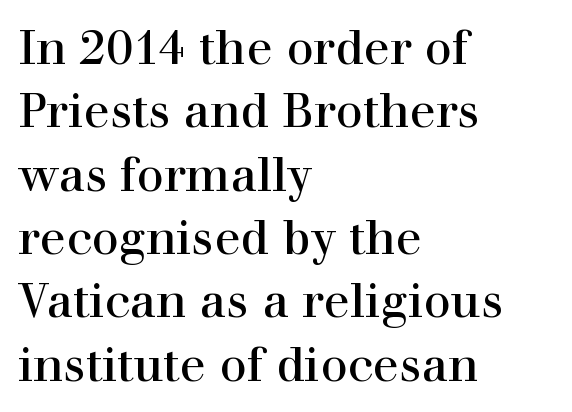
{"serif": "yes", "italic": "no", "bold": "no", "weight": "regular", "width": "normal", "stroke_contrast": "high", "x_height": "medium", "monospaced": "no", "underline": "no", "align": "left", "line_spacing": "normal", "line_spacing_ratio": 1.32, "letter_spacing": "normal", "letter_spacing_em": 0.0, "glyph_px": 48}
